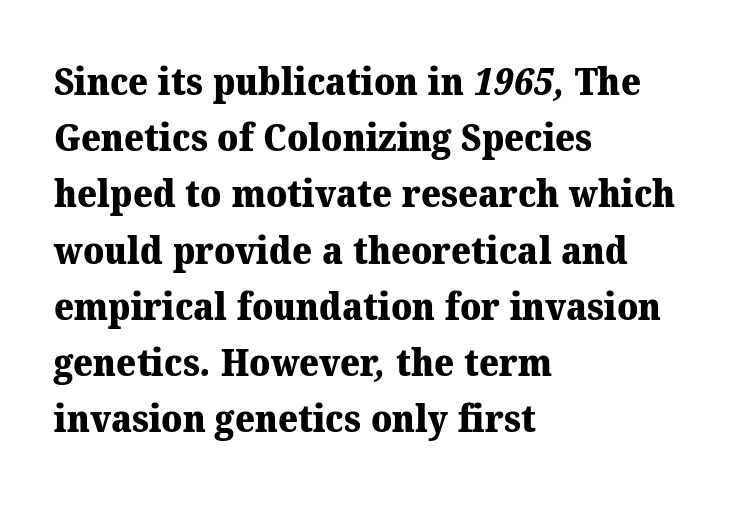
The image shows 38 px heavy serif type; set left-aligned, normal line spacing (1.48x), normal letter spacing, not underlined; medium stroke contrast and a medium x-height.
